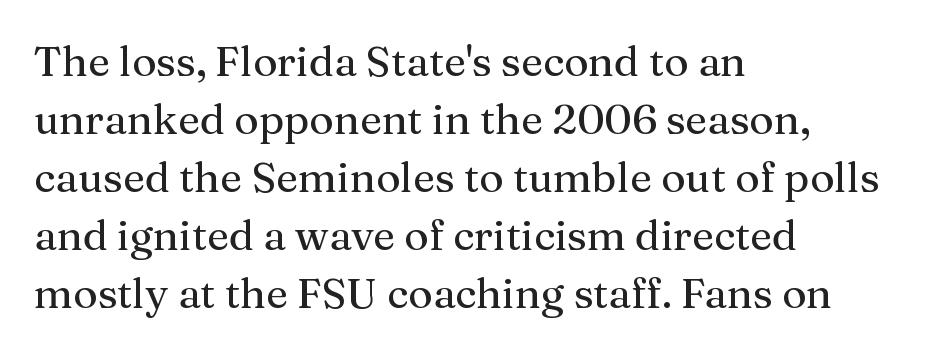
The rendering uses natural spacing where letterforms have individual widths. Summary of vertical rhythm: regular, with standard interline spacing. Unlike a clean sans, this face finishes its strokes with serifs. Has an underline been added? It has not. The letters sit at their default tracking, neither squeezed nor spread. Rendered with straight, roman letterforms.
